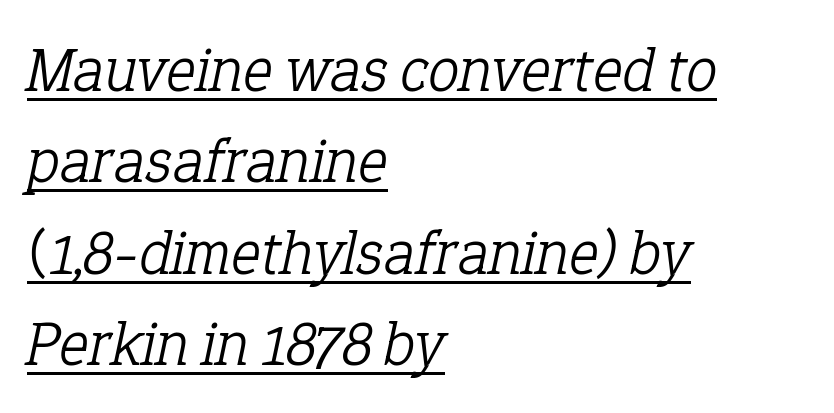
Reading down the block, your eye returns to a fixed left position each line. The string is rendered with underlining switched on. The text carries the slant typical of an italic or oblique font. No chunkiness to these letters — they're not bold. Words appear dense and cohesive because spacing is normal.
